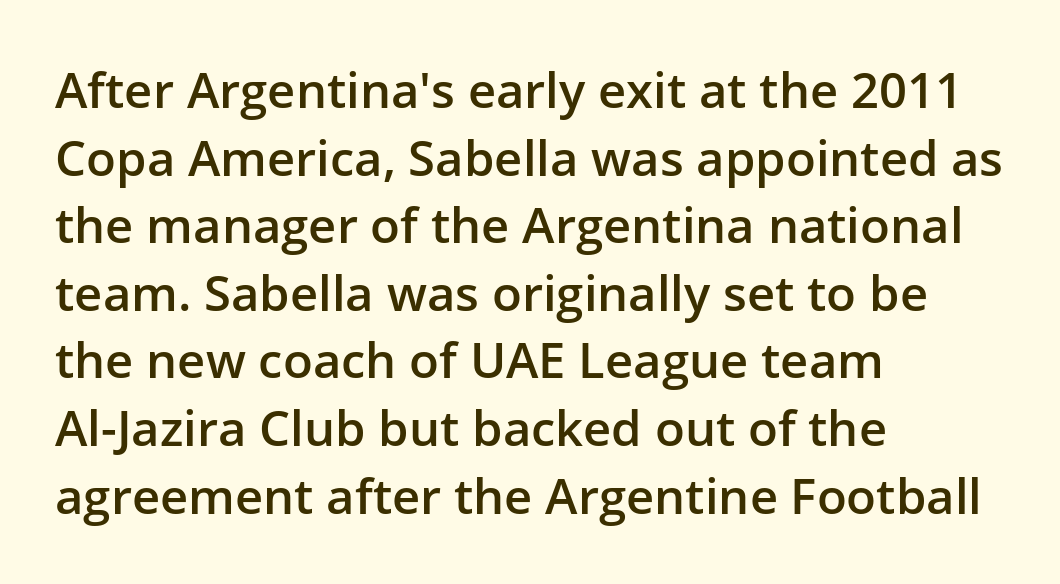
Plain, unruled lines of type. Every character sits straight up, as roman type does. Check where the strokes stop: nothing finishes them off — pure sans. The strokes are fattened partway — semibold, not bold. These lines are rendered in a variable-pitch font. Line beginnings align vertically; line endings do not.
